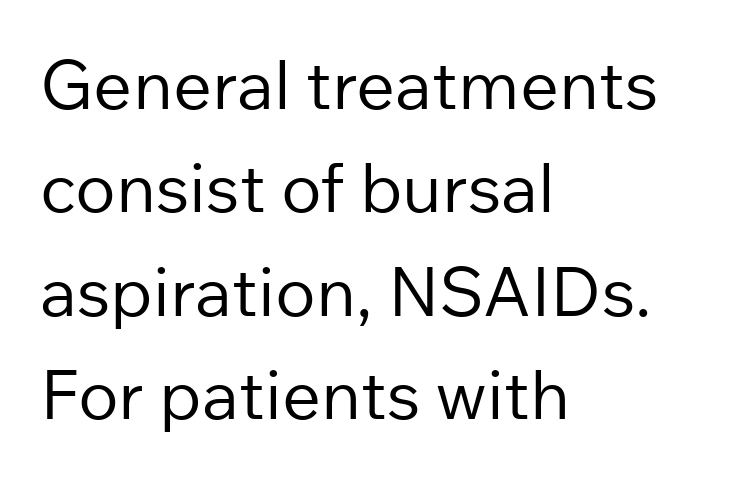
Layout note: lines flush left. You could not count columns in this text — the font is proportionally spaced. The font is comparable to plain body text, perhaps lighter. Designer's note — italics off, roman on. No feet cap the strokes, marking this as sans-serif type.
